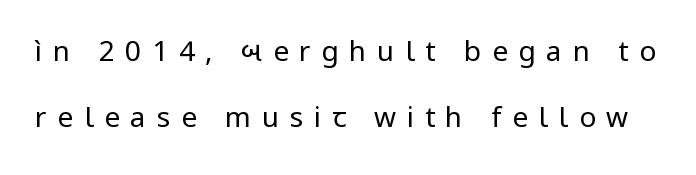
Q: Is the text bold? A: No.
Q: Is the text italic (slanted)? A: No, it is upright.
Q: Is the typeface a serif or a sans-serif typeface? A: Sans-serif.
Q: Is the text underlined? A: No.
Q: Is the spacing between letters normal or unusually wide? A: Unusually wide.
Q: Is the spacing between lines tight, normal or loose? A: Loose.
Q: Width (condensed, normal, or wide)? A: Normal.
Q: Stroke contrast? A: Low.
Q: x-height? A: Medium.
Q: Monospaced? A: No.
